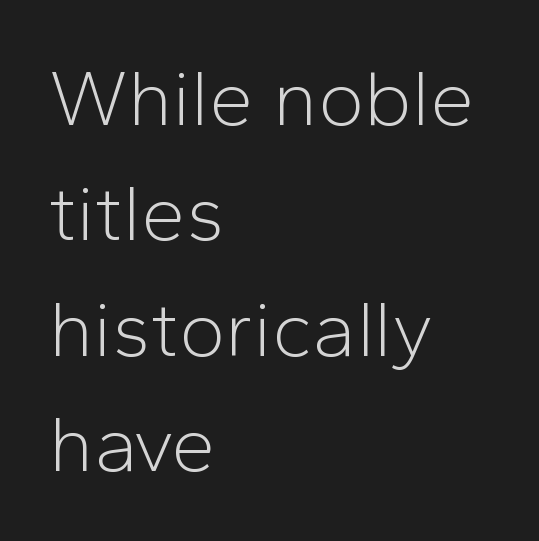
The tracking reads as untouched default to a designer's eye. A roman cut, with each character standing at attention. Looks like regular typesetting: each glyph gets only the width it needs. Nothing heavy about these letters — not bold at all.
